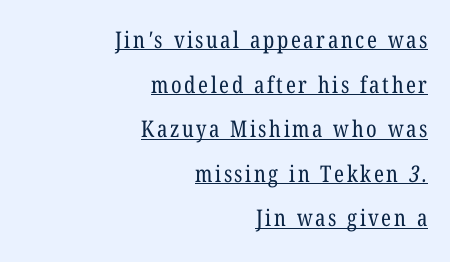
Q: Is the text bold? A: No.
Q: Is the text underlined? A: Yes.
Q: How is the paragraph aligned? A: Right-aligned.
Q: Is the spacing between lines tight, normal or loose? A: Loose.
